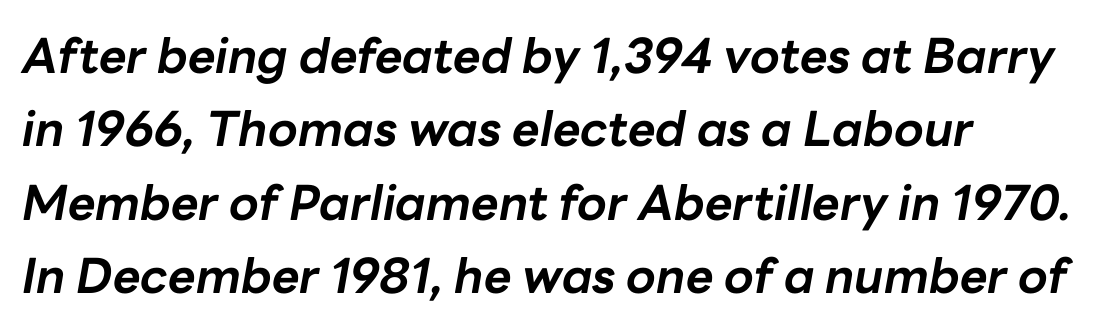
The image shows 48 px bold type, italic (leaning right); set normal line spacing (1.53x), normal letter spacing, not underlined; low stroke contrast and a medium x-height.
